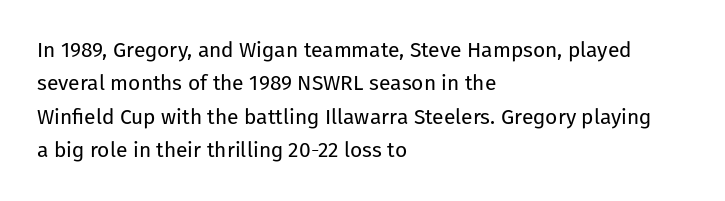
{"italic": "no", "bold": "no", "underline": "no", "align": "left", "line_spacing": "normal", "line_spacing_ratio": 1.59, "letter_spacing": "normal", "letter_spacing_em": 0.0, "glyph_px": 21}
